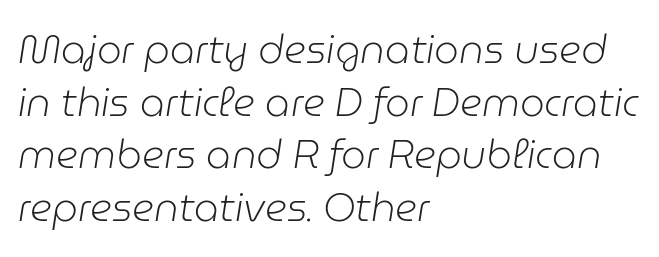
Underlining? Definitely not there. There is no visible air inserted between adjacent glyphs. Do the characters align in a grid? No, the font is proportional. If you measured baseline to baseline, you'd find a middling distance. In terms of posture, this sample is oblique.
